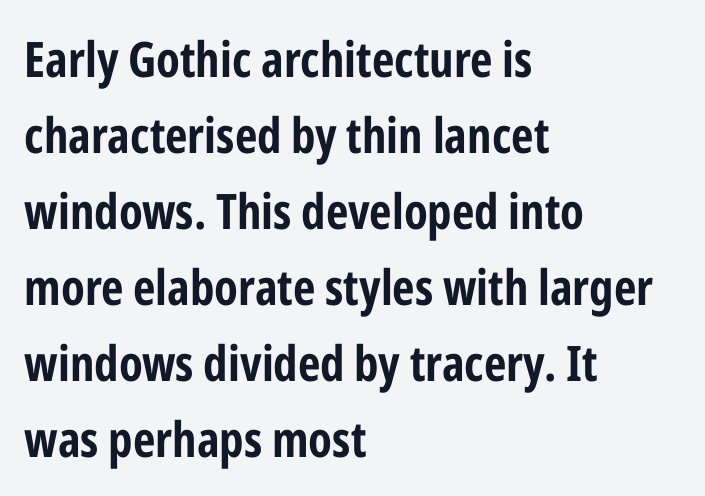
Q: Is the text bold? A: Yes.
Q: Is the text italic (slanted)? A: No, it is upright.
Q: Is the typeface a serif or a sans-serif typeface? A: Sans-serif.
Q: Is the text underlined? A: No.
Q: How is the paragraph aligned? A: Left-aligned.
Q: Is the spacing between letters normal or unusually wide? A: Normal.
Q: Is the spacing between lines tight, normal or loose? A: Normal.
Q: Width (condensed, normal, or wide)? A: Condensed.
Q: Stroke contrast? A: Low.
Q: x-height? A: Medium.
Q: Monospaced? A: No.
